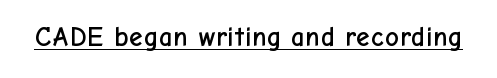
The image shows 27 px text type, upright; set normal letter spacing, underlined.
